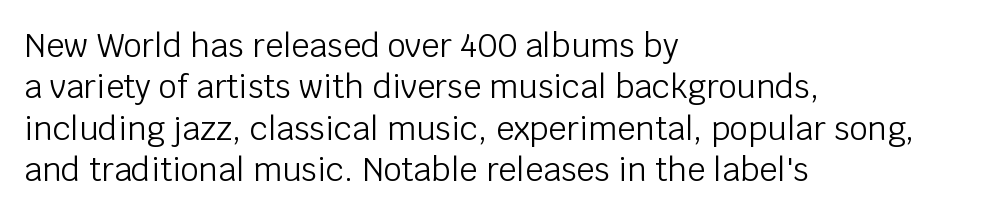
The image shows 32 px light sans-serif type, upright; set left-aligned, normal line spacing (1.29x), normal letter spacing, not underlined; low stroke contrast and a large x-height.
